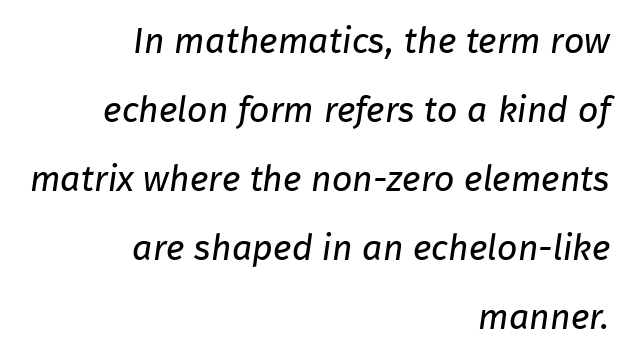
The image shows 36 px regular-weight sans-serif type; set right-aligned, loose line spacing (1.92x), normal letter spacing, not underlined; low stroke contrast and a medium x-height.
